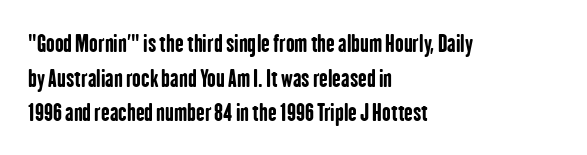
{"italic": "no", "bold": "yes", "underline": "no", "align": "left", "line_spacing": "normal", "line_spacing_ratio": 1.51, "letter_spacing": "normal", "letter_spacing_em": 0.0, "glyph_px": 23}
